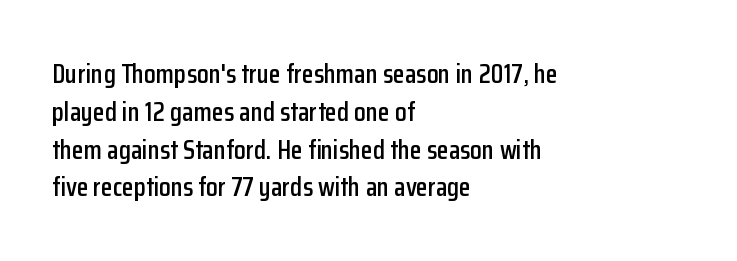
Q: Is the text italic (slanted)? A: No, it is upright.
Q: Is the text underlined? A: No.
Q: How is the paragraph aligned? A: Left-aligned.
Q: Is the spacing between letters normal or unusually wide? A: Normal.
Q: Is the spacing between lines tight, normal or loose? A: Normal.
